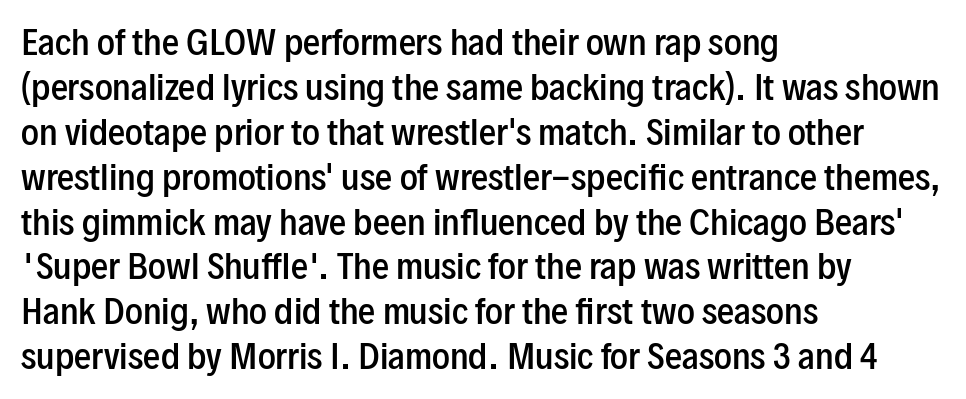
Q: Is the text bold? A: Semi-bold.
Q: Is the text italic (slanted)? A: No, it is upright.
Q: Is the typeface a serif or a sans-serif typeface? A: Sans-serif.
Q: Is the text underlined? A: No.
Q: How is the paragraph aligned? A: Left-aligned.
Q: Is the spacing between letters normal or unusually wide? A: Normal.
Q: Is the spacing between lines tight, normal or loose? A: Normal.
Q: Width (condensed, normal, or wide)? A: Condensed.
Q: Stroke contrast? A: Low.
Q: x-height? A: Medium.
Q: Monospaced? A: No.
